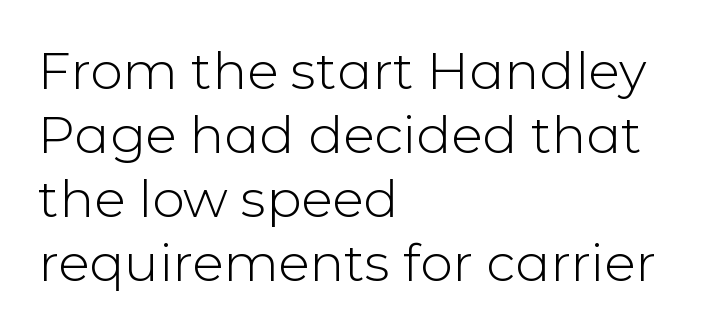
Q: Is the text bold? A: No.
Q: Is the text italic (slanted)? A: No, it is upright.
Q: Is the typeface a serif or a sans-serif typeface? A: Sans-serif.
Q: Is the text underlined? A: No.
Q: How is the paragraph aligned? A: Left-aligned.
Q: Is the spacing between letters normal or unusually wide? A: Normal.
Q: Width (condensed, normal, or wide)? A: Normal.
Q: Stroke contrast? A: Low.
Q: x-height? A: Medium.
Q: Monospaced? A: No.
